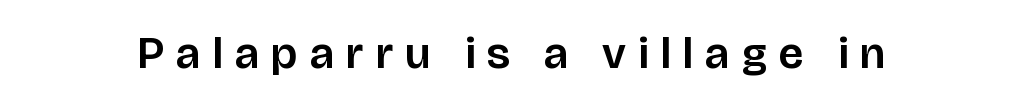
The image shows 45 px sans-serif type, upright; set unusually wide letter spacing (+0.27 em), not underlined; low stroke contrast and a large x-height.
